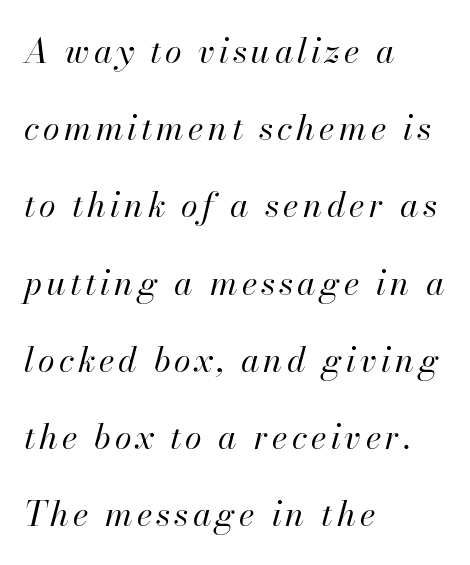
Looks like regular typesetting: each glyph gets only the width it needs. Whoever set this chose breathing room over compactness in the vertical rhythm. Notice how the stems are inclined rather than vertical — that's the hallmark of italics. The font sits on the lighter half of the weight spectrum, regular included.
